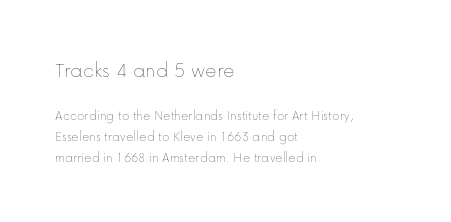
The image shows 22 px text type, upright; set left-aligned, normal line spacing (1.5x), normal letter spacing, not underlined; the first (top) block is 1.57x larger.
